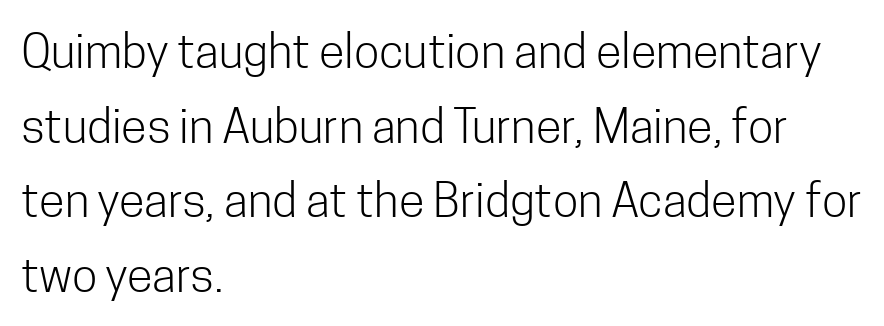
A typesetter would call this leading conventional body-copy spacing. The tracking reads as untouched default to a designer's eye. Does the lettering tilt? It doesn't — this is upright. Spacing verdict: proportional, widths tailored to each character.
